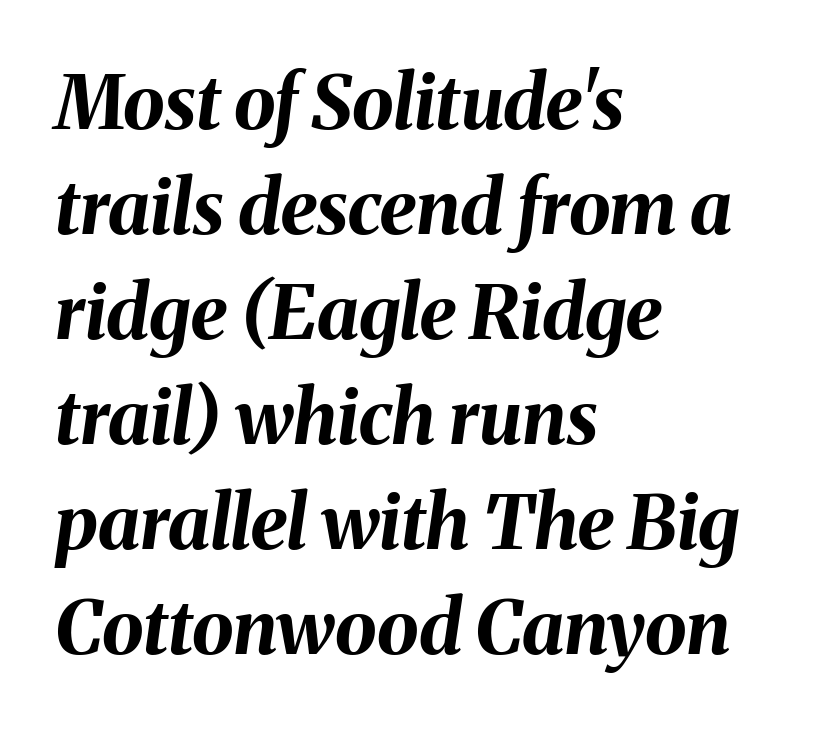
{"italic": "yes", "lean": "right", "slant_degrees": 8, "bold": "yes", "weight": "bold", "width": "normal", "stroke_contrast": "medium", "x_height": "medium", "monospaced": "no", "underline": "no", "align": "left", "line_spacing": "normal", "line_spacing_ratio": 1.4, "letter_spacing": "normal", "letter_spacing_em": 0.0, "glyph_px": 75}
